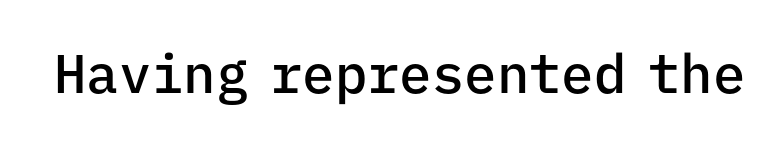
Q: Is the text bold? A: Semi-bold.
Q: Is the text italic (slanted)? A: No, it is upright.
Q: Is the typeface a serif or a sans-serif typeface? A: Sans-serif.
Q: Is the text underlined? A: No.
Q: Is the spacing between letters normal or unusually wide? A: Normal.
Q: Width (condensed, normal, or wide)? A: Normal.
Q: Stroke contrast? A: Low.
Q: x-height? A: Medium.
Q: Monospaced? A: Yes.
